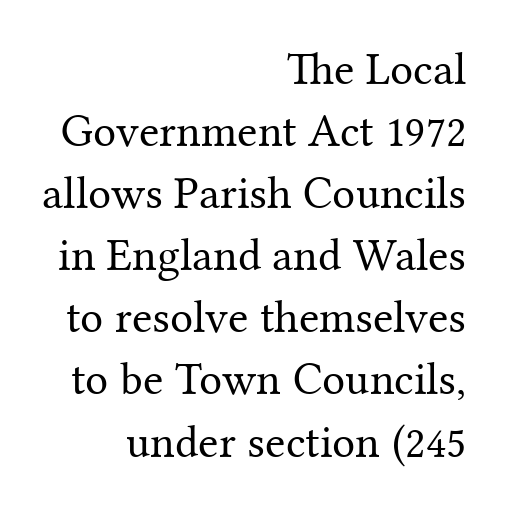
Q: Is the text bold? A: No.
Q: Is the text italic (slanted)? A: No, it is upright.
Q: Is the typeface a serif or a sans-serif typeface? A: Serif.
Q: Is the text underlined? A: No.
Q: How is the paragraph aligned? A: Right-aligned.
Q: Is the spacing between letters normal or unusually wide? A: Normal.
Q: Is the spacing between lines tight, normal or loose? A: Normal.
Q: Width (condensed, normal, or wide)? A: Normal.
Q: Stroke contrast? A: Medium.
Q: x-height? A: Medium.
Q: Monospaced? A: No.
